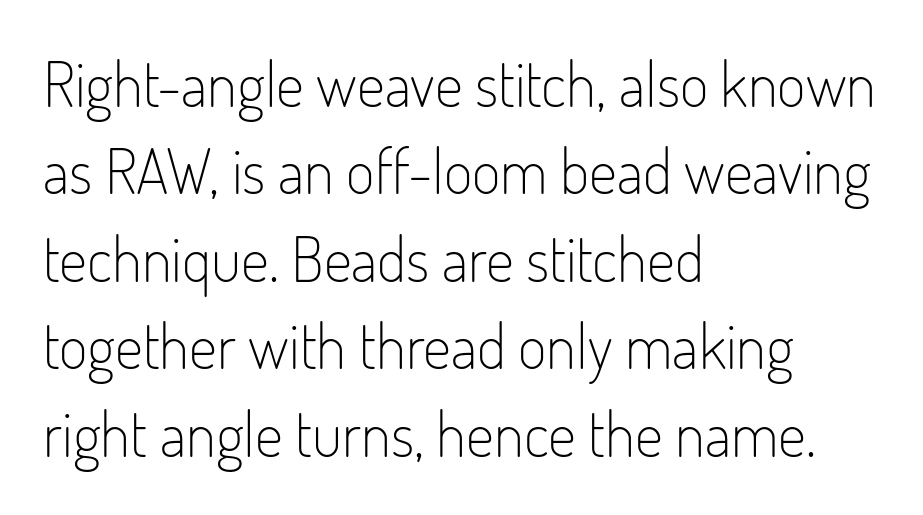
Q: Is the text bold? A: No.
Q: Is the text italic (slanted)? A: No, it is upright.
Q: Is the typeface a serif or a sans-serif typeface? A: Sans-serif.
Q: Is the text underlined? A: No.
Q: How is the paragraph aligned? A: Left-aligned.
Q: Is the spacing between letters normal or unusually wide? A: Normal.
Q: Is the spacing between lines tight, normal or loose? A: Normal.
Q: Width (condensed, normal, or wide)? A: Condensed.
Q: Stroke contrast? A: Low.
Q: x-height? A: Small.
Q: Monospaced? A: No.
